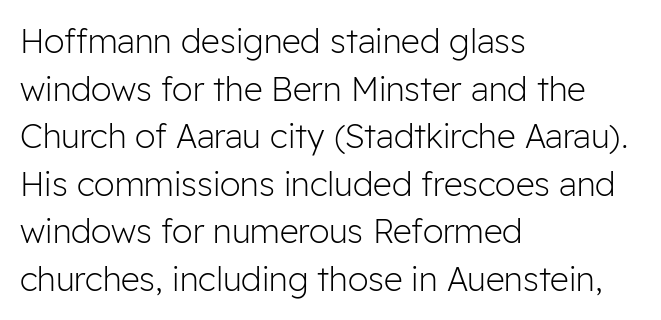
{"serif": "no", "italic": "no", "bold": "no", "weight": "light", "width": "normal", "stroke_contrast": "low", "x_height": "medium", "monospaced": "no", "underline": "no", "align": "left", "line_spacing": "normal", "line_spacing_ratio": 1.44, "letter_spacing": "normal", "letter_spacing_em": 0.0, "glyph_px": 33}
